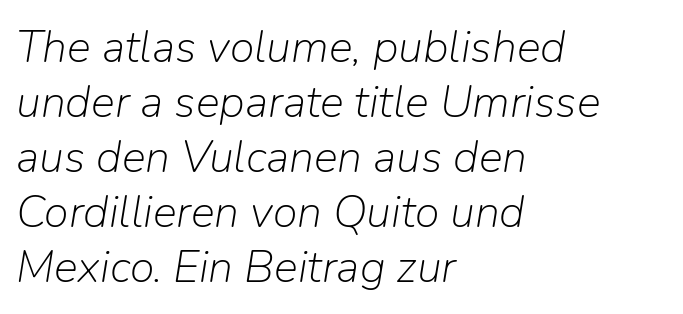
The text block is weighted toward the left margin, trailing off unevenly rightward. Weight class: somewhere from thin through regular. A clean baseline with only descenders dipping below it. Quick note: italic.
